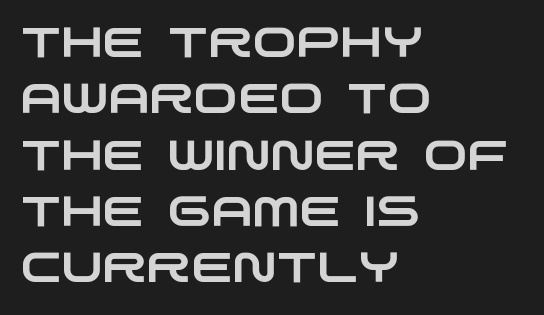
The image shows 42 px wide sans-serif type; set left-aligned, normal line spacing (1.34x), normal letter spacing, not underlined; low stroke contrast and a large x-height.
